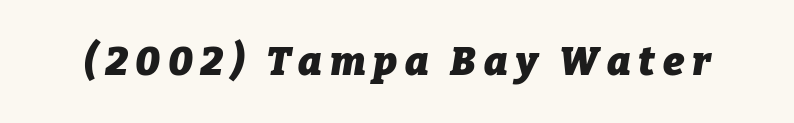
Character widths vary here, with narrow letters taking less room than wide ones. Looking at the ascenders, they clearly lean. Stroke thickness is high; the sample reads as a true bold. Each row of text sits above clean, open space.
